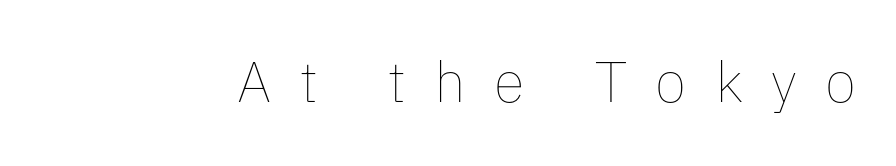
{"italic": "no", "bold": "no", "weight": "thin", "width": "normal", "stroke_contrast": "low", "x_height": "medium", "monospaced": "no", "underline": "no", "letter_spacing": "wide", "letter_spacing_em": 0.5, "glyph_px": 57}
